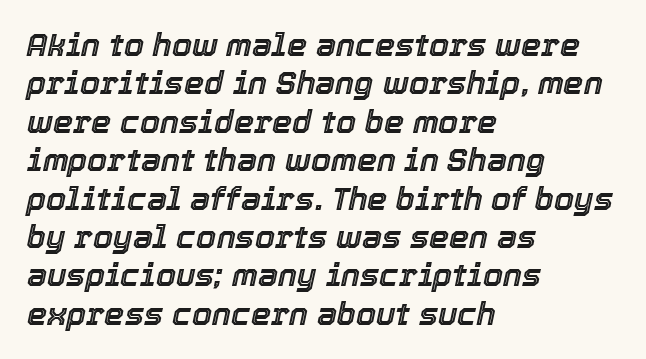
Q: Is the text italic (slanted)? A: Yes, it leans right by about 12 degrees.
Q: Is the text underlined? A: No.
Q: How is the paragraph aligned? A: Left-aligned.
Q: Is the spacing between letters normal or unusually wide? A: Normal.
Q: Width (condensed, normal, or wide)? A: Normal.
Q: x-height? A: Medium.
Q: Monospaced? A: No.
